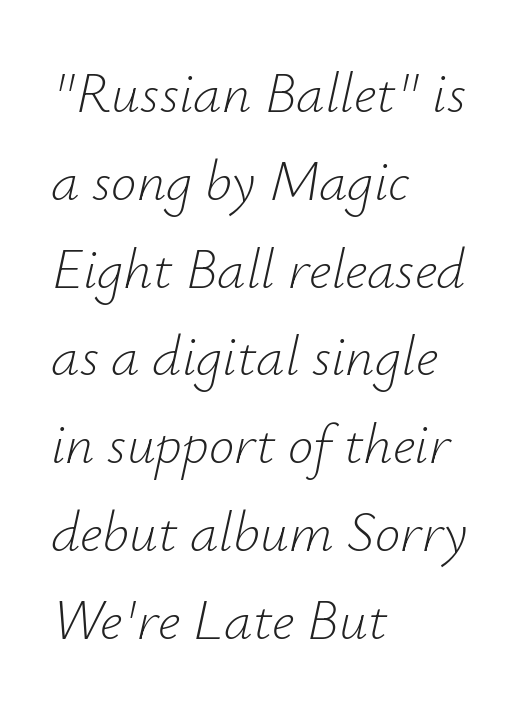
The image shows 57 px light type, italic (leaning right); set left-aligned, normal line spacing (1.54x), normal letter spacing, not underlined; low stroke contrast and a small x-height.
